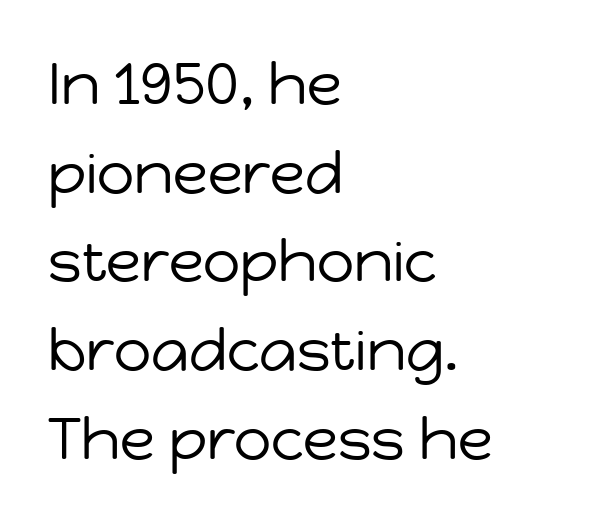
The image shows 58 px regular-weight sans-serif type, upright; set left-aligned, normal line spacing (1.53x), normal letter spacing, not underlined; low stroke contrast and a medium x-height.
